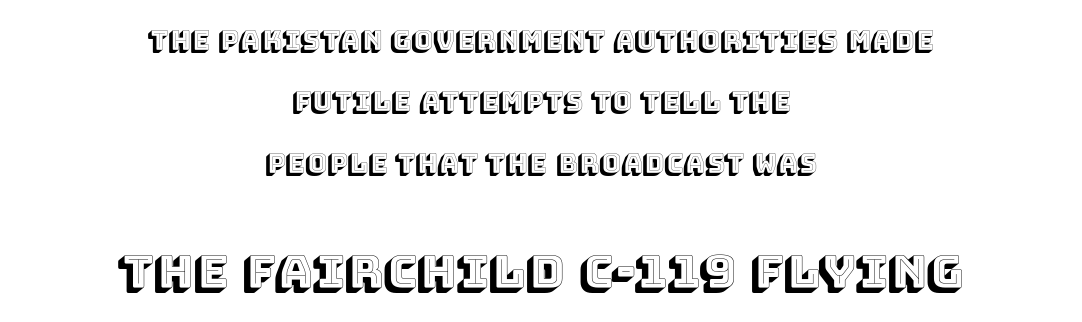
This sample has the flowing, uneven cadence of proportional lettering. Line starts and ends both wander, symmetrically. Note: smaller setting up top, larger setting below. Widely set lines give the paragraph a tall, airy silhouette. Only glyphs here, with clear space below each row.
